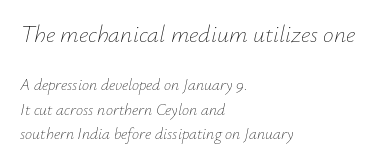
The image shows 24 px text type, italic (leaning right); set left-aligned, normal line spacing (1.51x), normal letter spacing, not underlined; the first (top) block is 1.5x larger.
